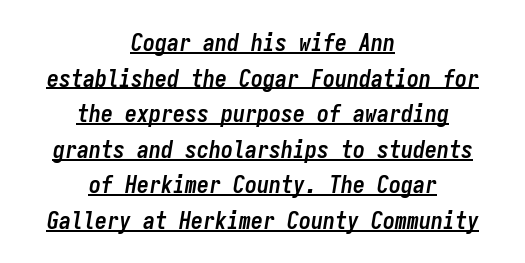
{"italic": "yes", "lean": "right", "slant_degrees": 9, "bold": "yes", "underline": "yes", "align": "center", "line_spacing": "normal", "line_spacing_ratio": 1.48, "letter_spacing": "normal", "letter_spacing_em": 0.0, "glyph_px": 24}
